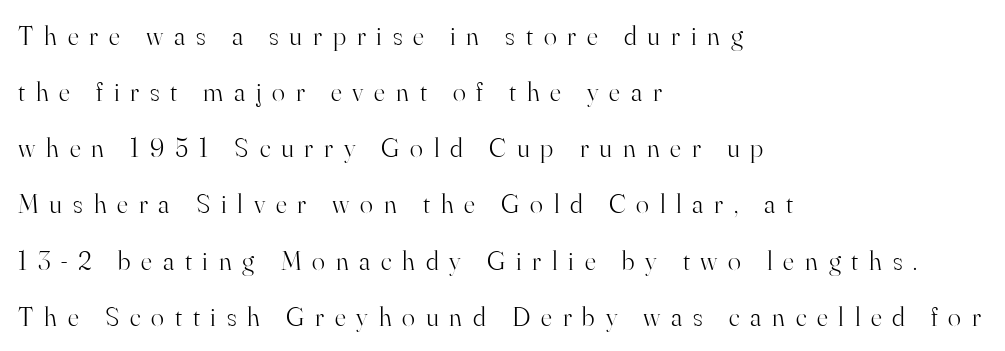
The image shows 27 px text type, upright; set left-aligned, loose line spacing (2.08x), unusually wide letter spacing (+0.4 em), not underlined.
